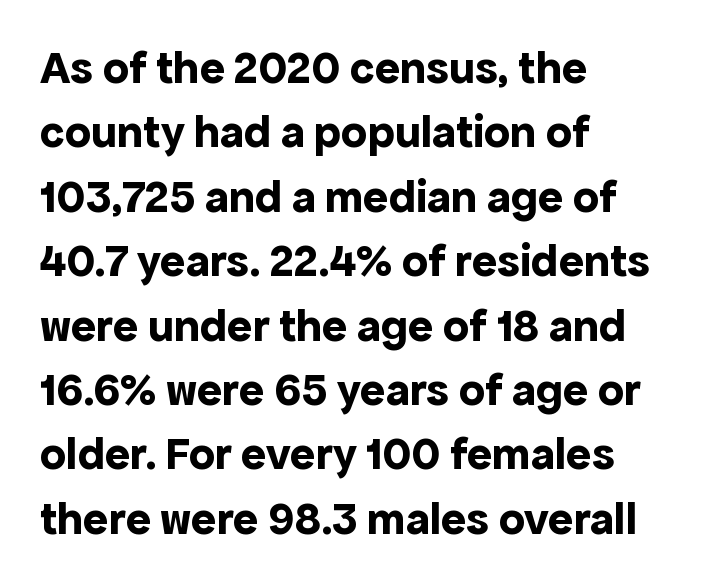
{"serif": "no", "italic": "no", "bold": "yes", "weight": "bold", "width": "normal", "x_height": "medium", "monospaced": "no", "underline": "no", "align": "left", "line_spacing": "normal", "line_spacing_ratio": 1.37, "letter_spacing": "normal", "letter_spacing_em": 0.0, "glyph_px": 47}
